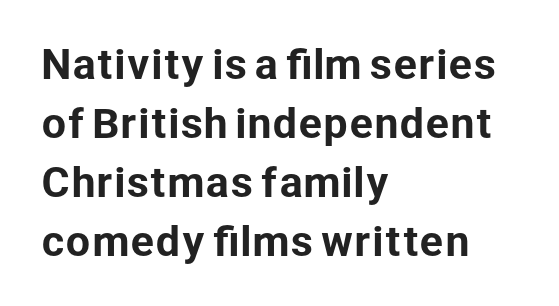
Glyph-to-glyph distance matches everyday printed text. The ragged edge is on the right, which tells us the setting is flush left. If you drew a line through each stem, it would be perfectly vertical. Serif or sans? Sans — the stroke terminals are bare. Here the designer chose a conventional face with non-uniform glyph widths.
